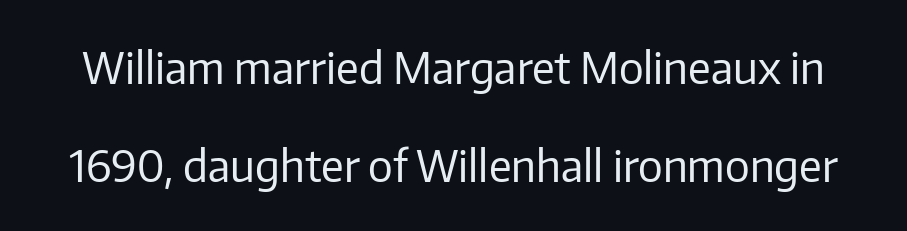
Q: Is the text bold? A: No.
Q: Is the text italic (slanted)? A: No, it is upright.
Q: Is the typeface a serif or a sans-serif typeface? A: Sans-serif.
Q: Is the text underlined? A: No.
Q: Is the spacing between letters normal or unusually wide? A: Normal.
Q: Is the spacing between lines tight, normal or loose? A: Loose.
Q: Width (condensed, normal, or wide)? A: Normal.
Q: Stroke contrast? A: Low.
Q: x-height? A: Medium.
Q: Monospaced? A: No.
